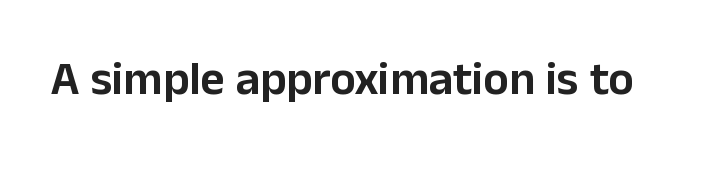
Q: Is the text italic (slanted)? A: No, it is upright.
Q: Is the typeface a serif or a sans-serif typeface? A: Sans-serif.
Q: Is the text underlined? A: No.
Q: Is the spacing between letters normal or unusually wide? A: Normal.
Q: Width (condensed, normal, or wide)? A: Normal.
Q: Stroke contrast? A: Low.
Q: x-height? A: Medium.
Q: Monospaced? A: No.
